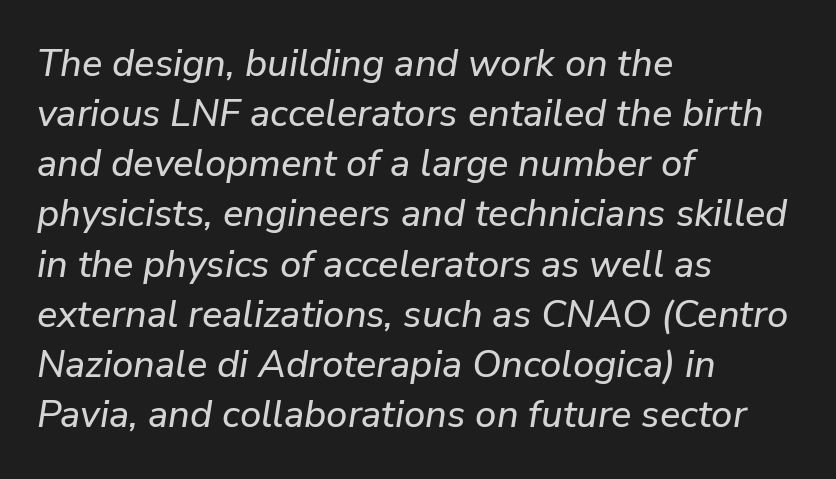
The image shows 38 px text type, italic (leaning right); set left-aligned, normal line spacing (1.32x), normal letter spacing, not underlined; low stroke contrast and a medium x-height.
